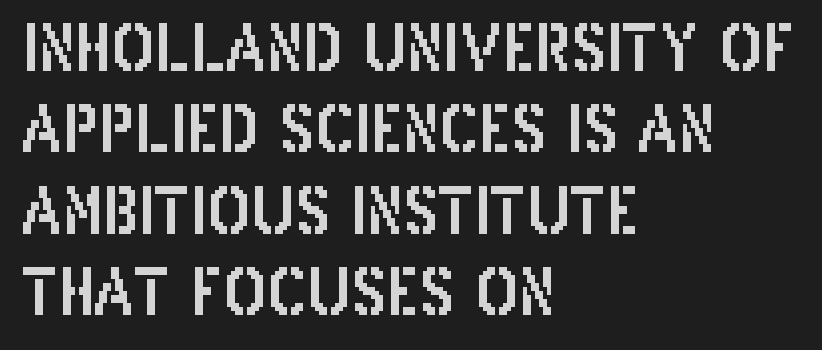
Stroke terminals: plain, sans-serif. Horizontally, the lines are justified to the leading edge only. The passage shown stacks its lines at a standard gap. A roman cut, with each character standing at attention. Spacing verdict: proportional, widths tailored to each character.
